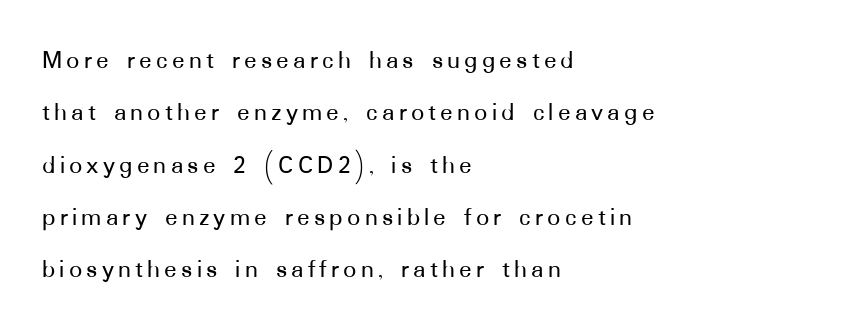
In terms of leading, this rendering errs on the spacious side. Rule under the text: the space is simply empty. Ordinary non-slanted type is in use. Visually the block forms a straight wall on the left and a jagged coastline on the right.
